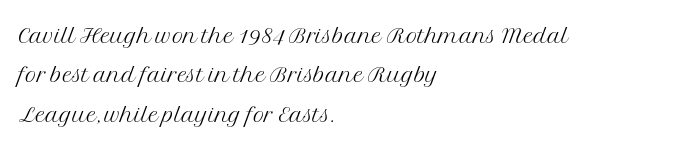
Glyph-to-glyph distance matches everyday printed text. Proportional: the letters do not fall into vertical columns. The font family rendered here belongs to the serif group. The ragged edge is on the right, which tells us the setting is flush left. The area under the type is left untouched.
